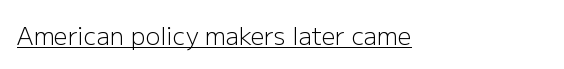
{"italic": "no", "bold": "no", "underline": "yes", "align": "left", "letter_spacing": "normal", "letter_spacing_em": 0.0, "glyph_px": 24}
